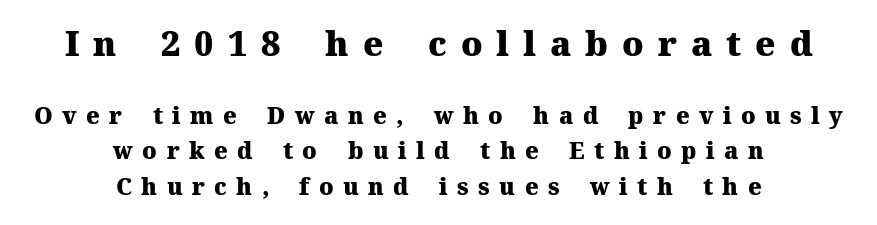
{"serif": "yes", "italic": "no", "bold": "yes", "weight": "heavy", "width": "normal", "stroke_contrast": "medium", "x_height": "medium", "monospaced": "no", "underline": "no", "align": "center", "line_spacing": "normal", "line_spacing_ratio": 1.53, "letter_spacing": "wide", "letter_spacing_em": 0.41, "larger_block": "first", "size_ratio": 1.48, "glyph_px": 34}
